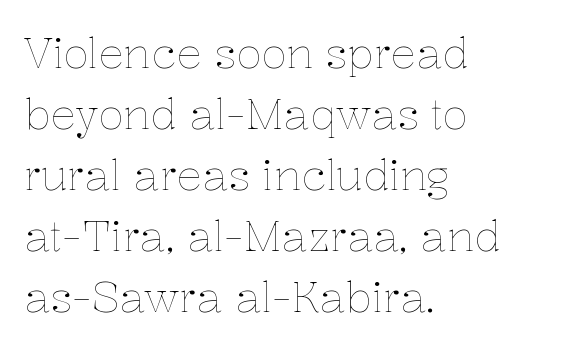
Students, observe: this is what conventionally led text looks like. Is the block centered? No — it sits flush against the left margin. The letters advance in unequal steps, a hallmark of proportional type. The baseline area is clear. Observe the ordinary spacing: letters are neighbours, not strangers. Every stem runs plumb, perpendicular to the baseline.
